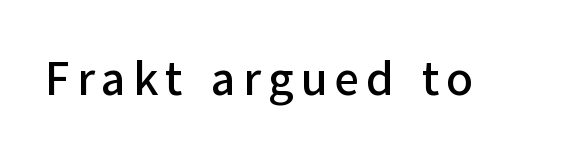
The image shows 48 px sans-serif type, upright; set not underlined; low stroke contrast and a medium x-height.
